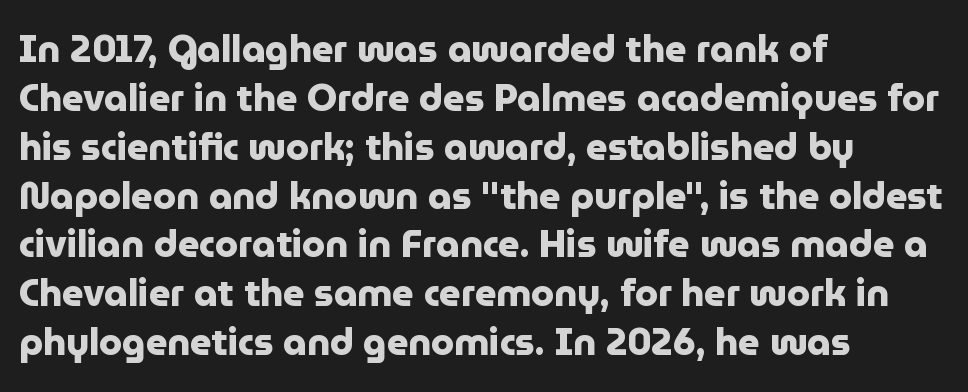
{"serif": "no", "italic": "no", "bold": "yes", "weight": "heavy", "width": "normal", "stroke_contrast": "low", "x_height": "medium", "monospaced": "no", "underline": "no", "align": "left", "line_spacing": "normal", "line_spacing_ratio": 1.32, "letter_spacing": "normal", "letter_spacing_em": 0.0, "glyph_px": 37}
